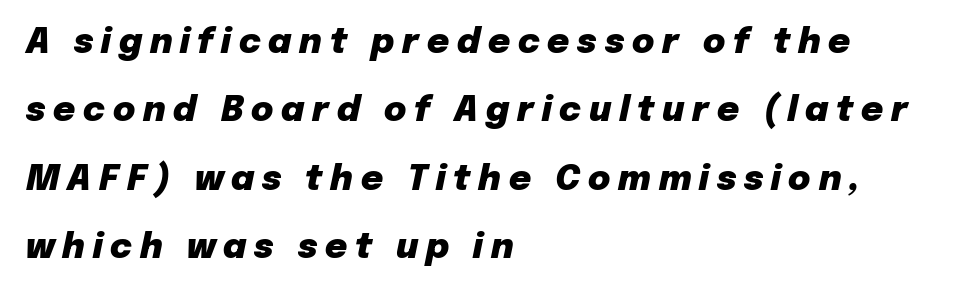
Has an underline been added? It has not. Compared with typical body copy, the letter spacing here is much looser. A great deal of white space separates one row of letters from the next. Here the designer chose a conventional face with non-uniform glyph widths. Tall strokes in this sample are angled rather than plumb.
